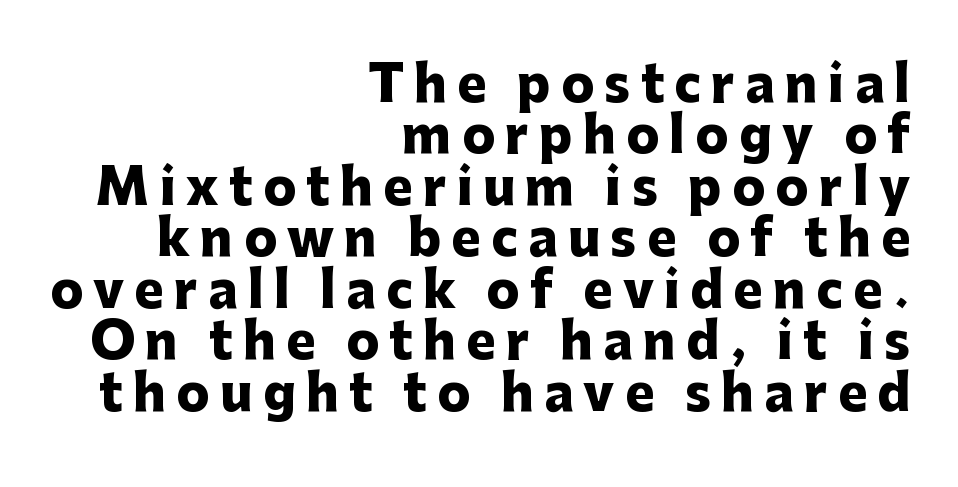
Q: Is the text bold? A: Yes.
Q: Is the text italic (slanted)? A: No, it is upright.
Q: Is the typeface a serif or a sans-serif typeface? A: Sans-serif.
Q: Is the text underlined? A: No.
Q: How is the paragraph aligned? A: Right-aligned.
Q: Is the spacing between letters normal or unusually wide? A: Unusually wide.
Q: Is the spacing between lines tight, normal or loose? A: Tight.
Q: Width (condensed, normal, or wide)? A: Normal.
Q: Stroke contrast? A: Low.
Q: x-height? A: Medium.
Q: Monospaced? A: No.
